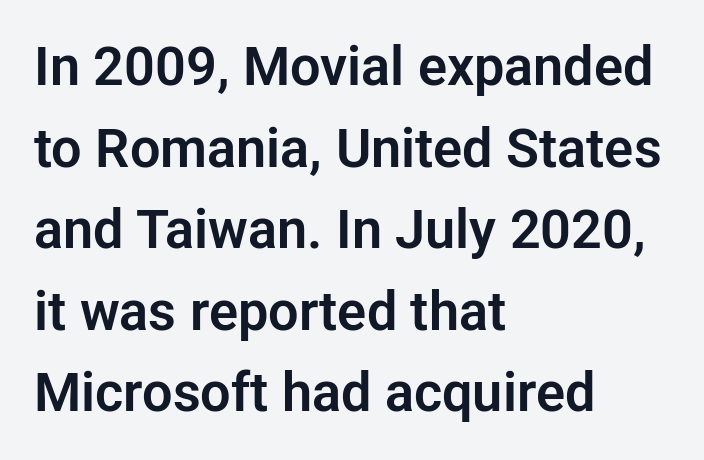
{"serif": "no", "italic": "no", "width": "normal", "stroke_contrast": "low", "x_height": "medium", "monospaced": "no", "underline": "no", "align": "left", "line_spacing": "normal", "line_spacing_ratio": 1.51, "letter_spacing": "normal", "letter_spacing_em": 0.0, "glyph_px": 54}
